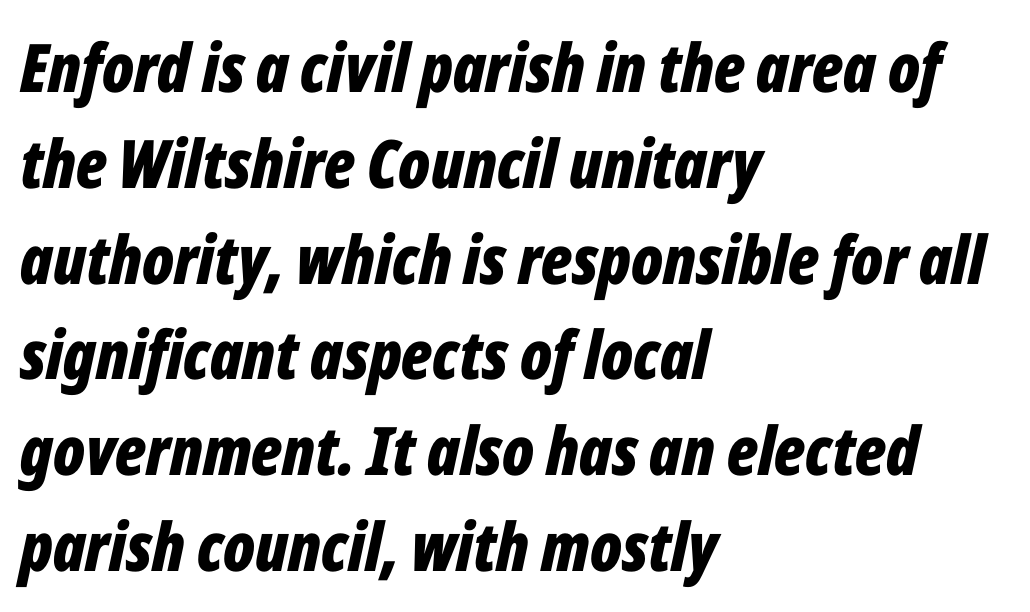
The image shows 67 px bold, condensed type, italic (leaning right); set left-aligned, normal line spacing (1.43x), normal letter spacing, not underlined; low stroke contrast and a medium x-height.
